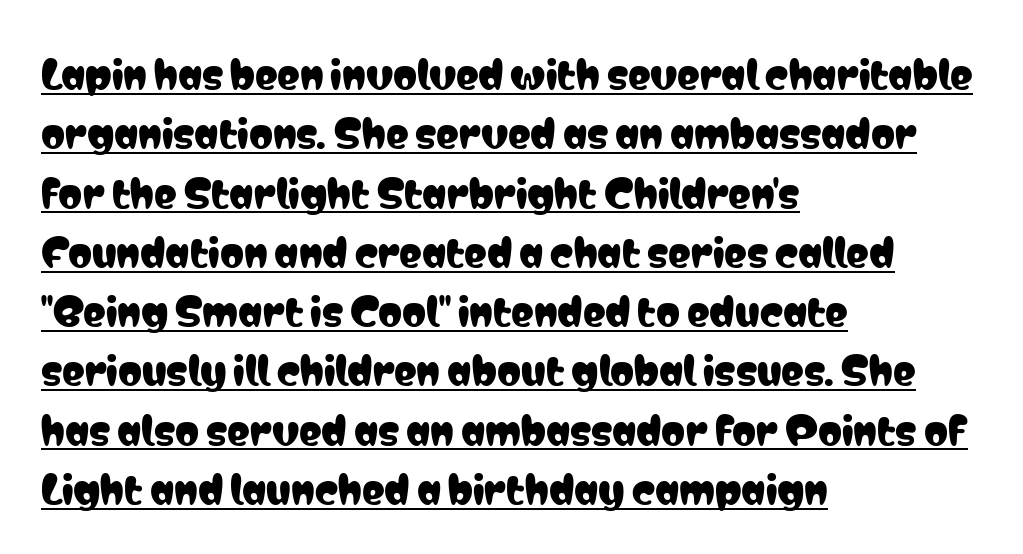
Q: Is the text italic (slanted)? A: No, it is upright.
Q: Is the typeface a serif or a sans-serif typeface? A: Sans-serif.
Q: Is the text underlined? A: Yes.
Q: How is the paragraph aligned? A: Left-aligned.
Q: Is the spacing between letters normal or unusually wide? A: Normal.
Q: Is the spacing between lines tight, normal or loose? A: Normal.
Q: Width (condensed, normal, or wide)? A: Condensed.
Q: Stroke contrast? A: Low.
Q: x-height? A: Medium.
Q: Monospaced? A: No.
